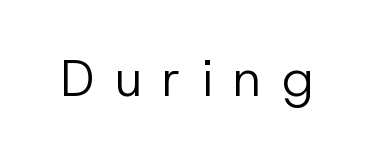
{"serif": "no", "italic": "no", "bold": "no", "weight": "regular", "width": "normal", "stroke_contrast": "low", "x_height": "medium", "monospaced": "no", "underline": "no", "letter_spacing": "wide", "letter_spacing_em": 0.41, "glyph_px": 50}
